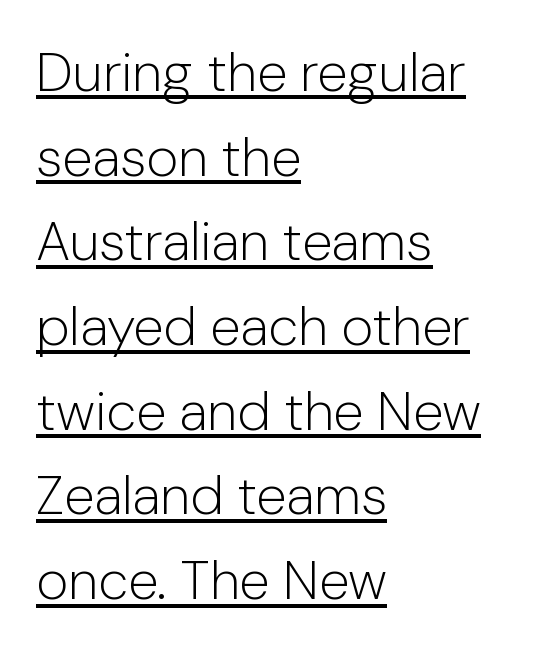
Every stem runs plumb, perpendicular to the baseline. Decoration check: the copy is underlined. The line texture is even and compact thanks to regular tracking. The rendering anchors every line to the left-hand side. The glyphs in this specimen are sans serif.
